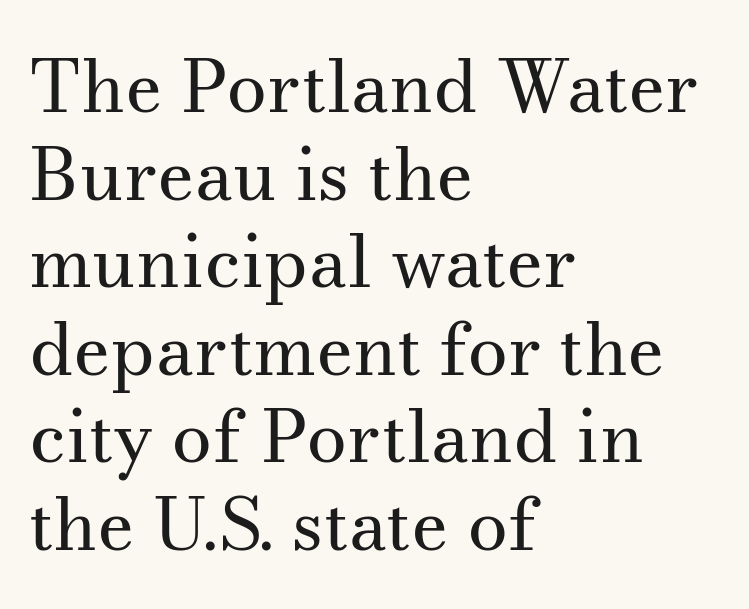
The image shows 73 px regular-weight serif type, upright; set left-aligned, line spacing 1.2x, normal letter spacing, not underlined; medium stroke contrast and a small x-height.
